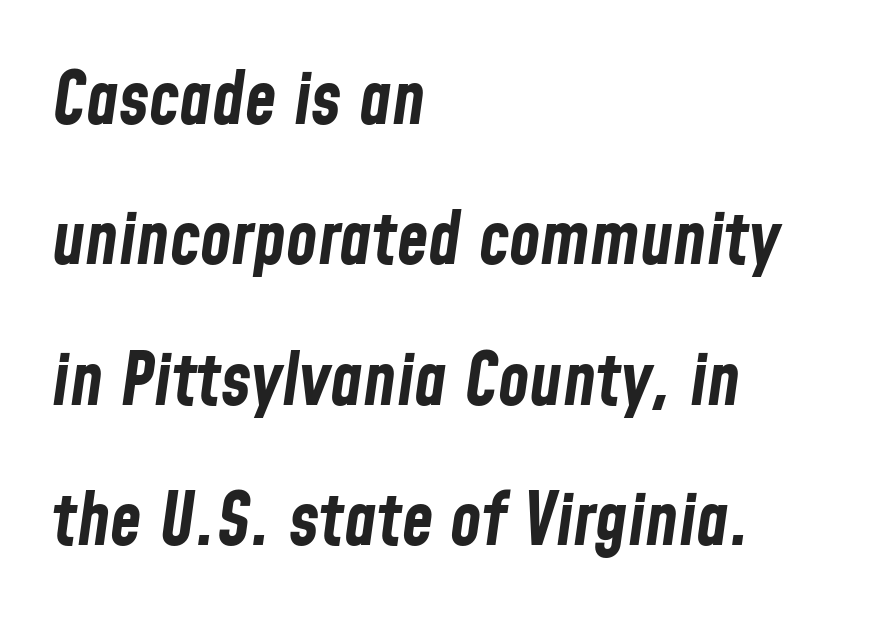
{"italic": "yes", "lean": "right", "slant_degrees": 8, "bold": "yes", "weight": "bold", "width": "condensed", "stroke_contrast": "low", "x_height": "medium", "monospaced": "no", "underline": "no", "align": "left", "line_spacing": "loose", "line_spacing_ratio": 1.95, "letter_spacing": "normal", "letter_spacing_em": 0.0, "glyph_px": 72}
